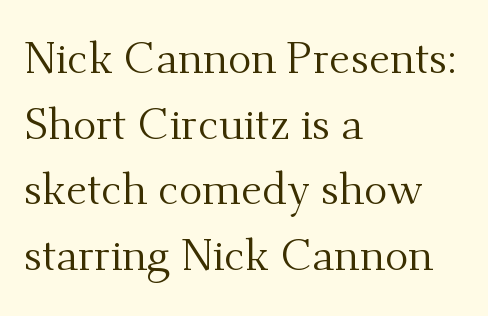
The image shows 44 px regular-weight serif type, upright; set left-aligned, normal line spacing (1.49x), normal letter spacing, not underlined; medium stroke contrast and a small x-height.
